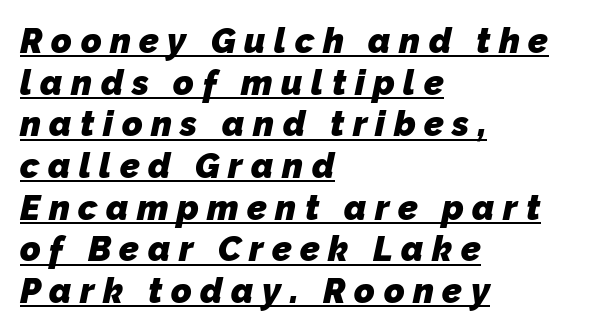
The image shows 35 px heavy sans-serif type; set left-aligned, line spacing 1.19x, unusually wide letter spacing (+0.24 em), underlined; low stroke contrast and a medium x-height.
